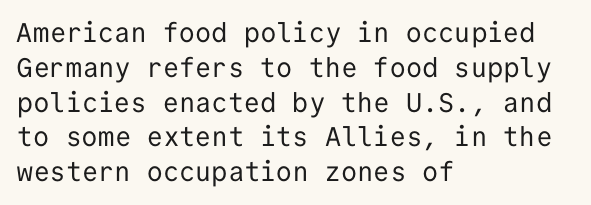
This sample keeps an unexceptional amount of space between lines. Characters remain perfectly vertical along every line. The gap between lines stays unmarked. Is this a heavy cut? Hardly; it is regular or lighter.
